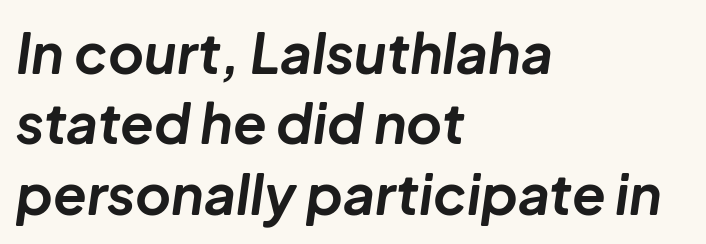
Q: Is the text bold? A: Yes.
Q: Is the text italic (slanted)? A: Yes, it leans right by about 8 degrees.
Q: Is the text underlined? A: No.
Q: How is the paragraph aligned? A: Left-aligned.
Q: Is the spacing between letters normal or unusually wide? A: Normal.
Q: Is the spacing between lines tight, normal or loose? A: Normal.
Q: Width (condensed, normal, or wide)? A: Normal.
Q: Stroke contrast? A: Low.
Q: x-height? A: Medium.
Q: Monospaced? A: No.
